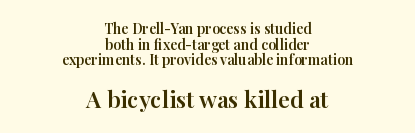
The image shows 23 px text type, upright; set centered, tight line spacing (1.11x), normal letter spacing, not underlined; the second (bottom) block is 1.64x larger.
